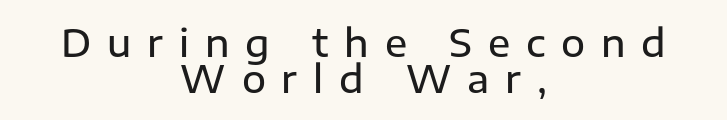
The image shows 37 px semibold sans-serif type, upright; set centered, tight line spacing (0.97x), unusually wide letter spacing (+0.43 em), not underlined; low stroke contrast and a medium x-height.
